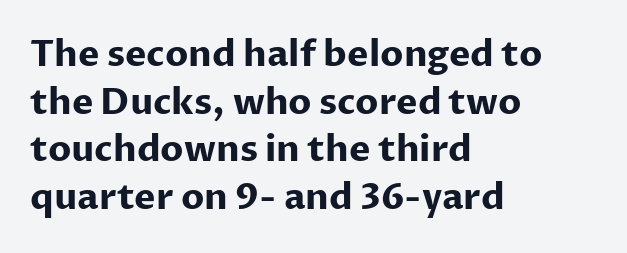
Q: Is the text bold? A: Yes.
Q: Is the text italic (slanted)? A: No, it is upright.
Q: Is the typeface a serif or a sans-serif typeface? A: Sans-serif.
Q: Is the text underlined? A: No.
Q: How is the paragraph aligned? A: Left-aligned.
Q: Is the spacing between letters normal or unusually wide? A: Normal.
Q: Is the spacing between lines tight, normal or loose? A: Normal.
Q: Width (condensed, normal, or wide)? A: Normal.
Q: Stroke contrast? A: Low.
Q: x-height? A: Medium.
Q: Monospaced? A: No.
